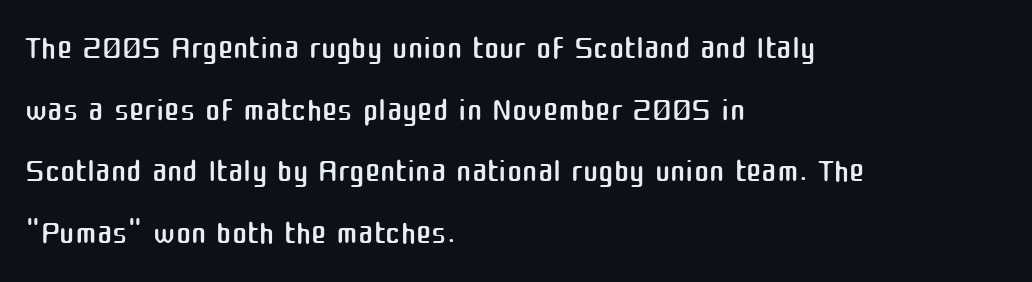
The image shows 46 px regular-weight sans-serif type, upright; set left-aligned, normal line spacing (1.34x), normal letter spacing, not underlined; medium stroke contrast and a medium x-height.
